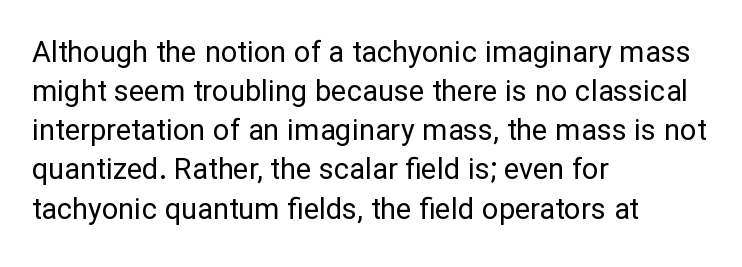
The image shows 29 px regular-weight sans-serif type, upright; set left-aligned, normal line spacing (1.35x), normal letter spacing, not underlined; low stroke contrast and a medium x-height.
